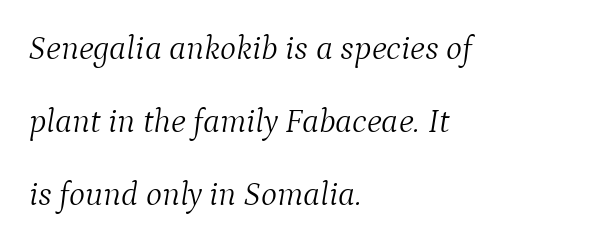
Q: Is the text bold? A: No.
Q: Is the text italic (slanted)? A: Yes, it leans right by about 9 degrees.
Q: Is the typeface a serif or a sans-serif typeface? A: Serif.
Q: Is the text underlined? A: No.
Q: How is the paragraph aligned? A: Left-aligned.
Q: Is the spacing between letters normal or unusually wide? A: Normal.
Q: Is the spacing between lines tight, normal or loose? A: Loose.
Q: Width (condensed, normal, or wide)? A: Normal.
Q: Stroke contrast? A: Medium.
Q: x-height? A: Medium.
Q: Monospaced? A: No.
